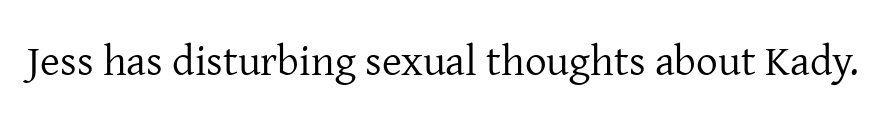
Unlike italic type, these characters show no tilt at all. Beneath every word, the page is bare. Proportional: the letters do not fall into vertical columns. The type family on display is of the serif kind. Stems and bowls with no extra thickness — not bold. Each word holds together tightly as a unit, with standard inter-letter gaps.
